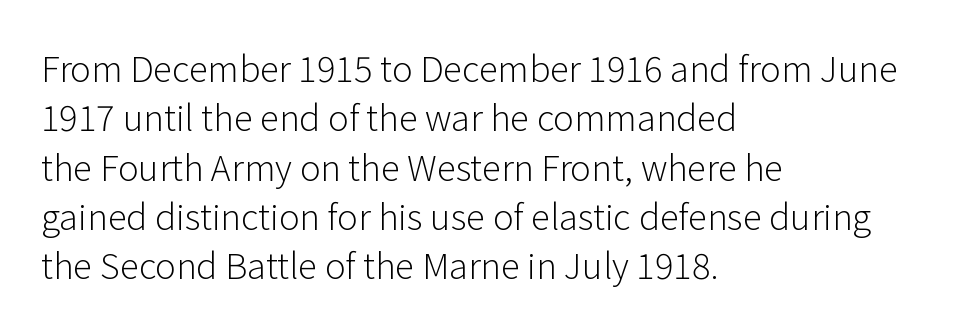
{"serif": "no", "italic": "no", "bold": "no", "weight": "light", "width": "normal", "stroke_contrast": "low", "x_height": "medium", "monospaced": "no", "underline": "no", "align": "left", "line_spacing": "normal", "line_spacing_ratio": 1.41, "letter_spacing": "normal", "letter_spacing_em": 0.0, "glyph_px": 35}
